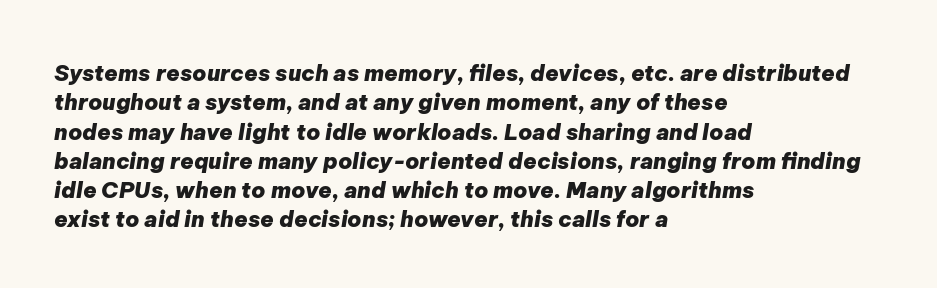
Q: Is the text bold? A: Yes.
Q: Is the text italic (slanted)? A: Yes, it leans right by about 9 degrees.
Q: Is the text underlined? A: No.
Q: How is the paragraph aligned? A: Left-aligned.
Q: Is the spacing between letters normal or unusually wide? A: Normal.
Q: Is the spacing between lines tight, normal or loose? A: Normal.
